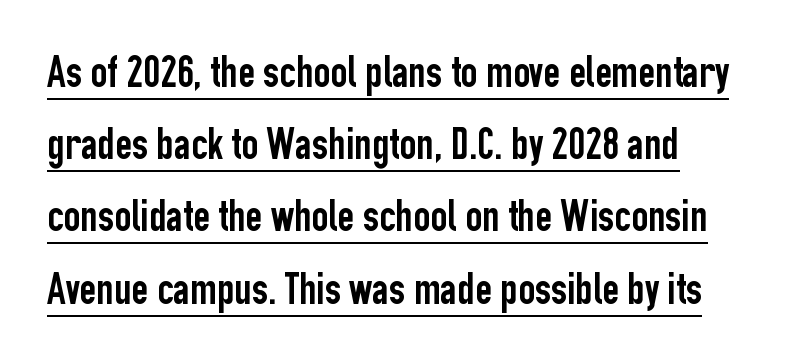
The image shows 46 px condensed sans-serif type, upright; set normal line spacing (1.57x), normal letter spacing, underlined; low stroke contrast and a medium x-height.
